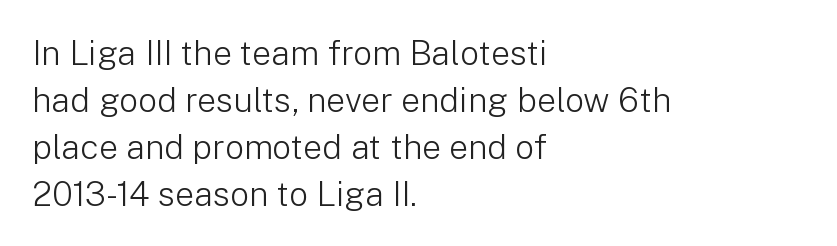
These lines are rendered in a variable-pitch font. This sample keeps an unexceptional amount of space between lines. Lines of text with bare space underneath. Serif or sans? Sans — the stroke terminals are bare.
